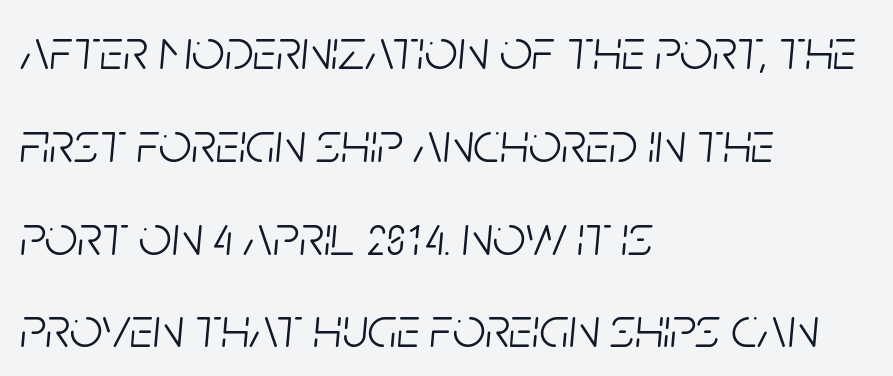
{"italic": "yes", "lean": "right", "slant_degrees": 5, "bold": "no", "weight": "light", "width": "condensed", "stroke_contrast": "low", "x_height": "large", "monospaced": "no", "underline": "no", "align": "left", "line_spacing": "normal", "line_spacing_ratio": 1.6, "letter_spacing": "normal", "letter_spacing_em": 0.0, "glyph_px": 58}
